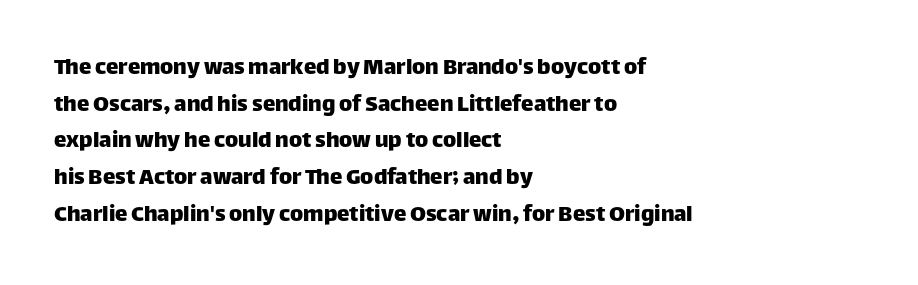
{"italic": "no", "underline": "no", "align": "left", "line_spacing": "normal", "line_spacing_ratio": 1.47, "letter_spacing": "normal", "letter_spacing_em": 0.0, "glyph_px": 25}
